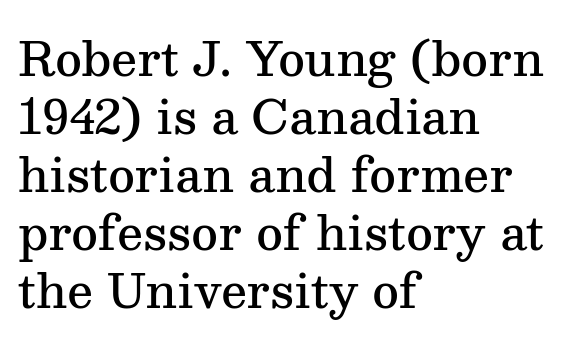
Compared with an ordinary text face, these strokes are moderately heavier — a semibold. Descenders are the only things crossing below the line. This sample uses a serif face. Think of a printed novel: that variable character pitch is what you see here.
